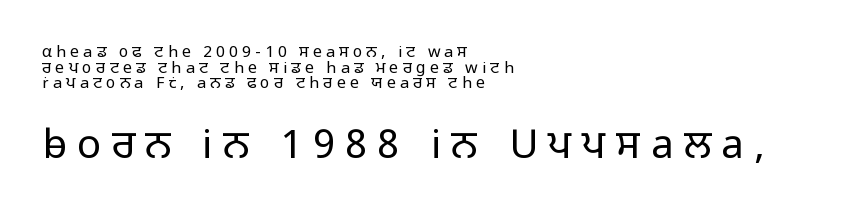
There is plenty of visible air inserted between adjacent glyphs. The weight would be labelled regular, book, light, or lighter still. One-word summary of the alignment: left. Each row of text sits above clean, open space. Italic: no, the glyphs are upright roman.
